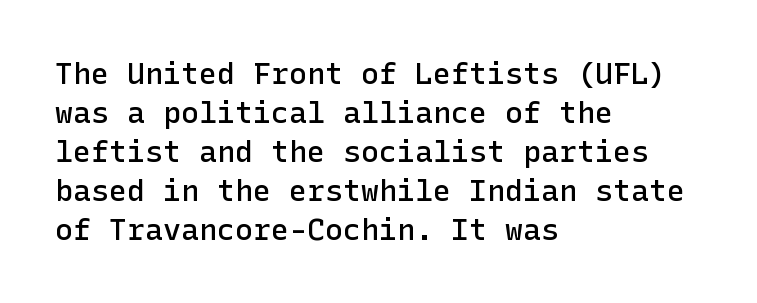
The image shows 30 px semibold sans-serif type, upright; set left-aligned, normal line spacing (1.3x), normal letter spacing, not underlined; low stroke contrast and a medium x-height.
